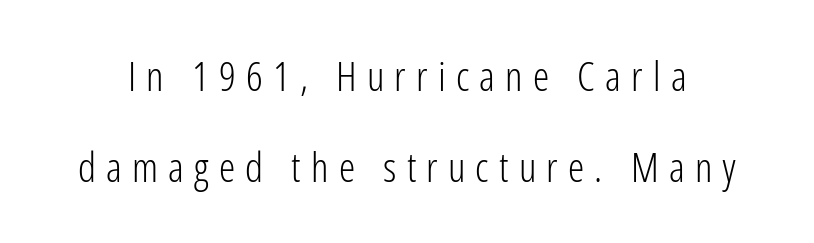
These lines stand farther apart than default settings would place them. Examine the stroke ends and you'll find no serifs. A roman cut, with each character standing at attention. What stands out about the letter spacing? Its width — letters are far apart. These glyphs show unthickened strokes, regular width or finer. Do the characters align in a grid? No, the font is proportional.
